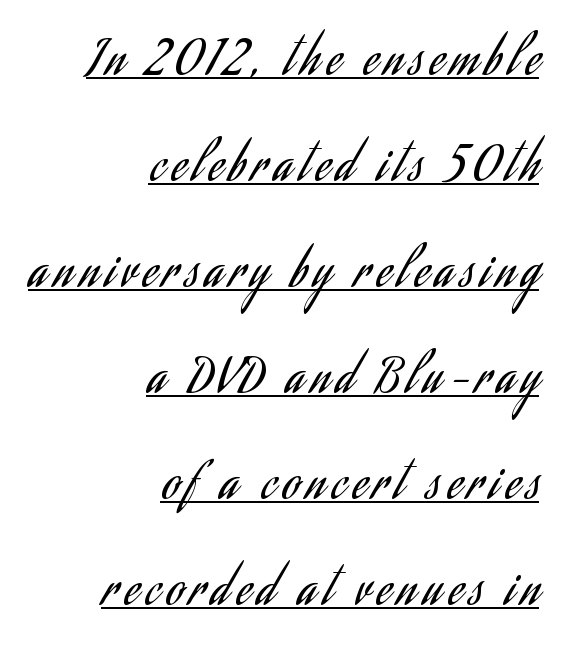
{"serif": "no", "bold": "no", "weight": "regular", "width": "condensed", "stroke_contrast": "low", "x_height": "small", "monospaced": "no", "underline": "yes", "align": "right", "line_spacing": "loose", "line_spacing_ratio": 2.21, "glyph_px": 48}
